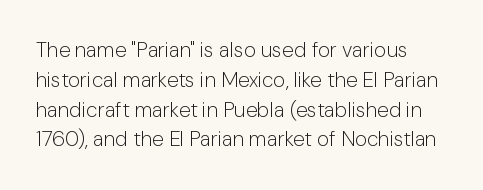
{"italic": "no", "bold": "no", "underline": "no", "line_spacing": "normal", "line_spacing_ratio": 1.42, "letter_spacing": "normal", "letter_spacing_em": 0.0, "glyph_px": 21}
